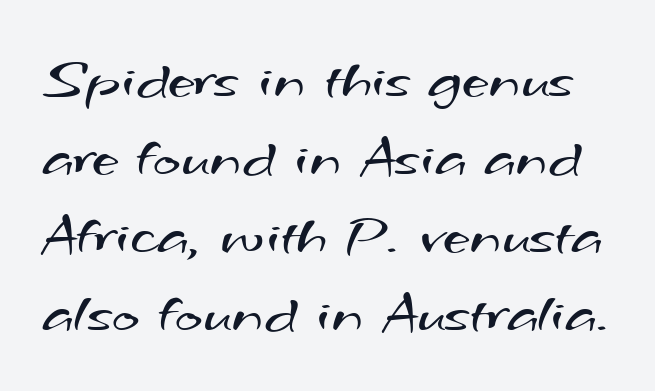
{"serif": "no", "bold": "no", "weight": "regular", "width": "wide", "stroke_contrast": "medium", "x_height": "small", "monospaced": "no", "underline": "no", "line_spacing": "normal", "line_spacing_ratio": 1.32, "letter_spacing": "normal", "letter_spacing_em": 0.0, "glyph_px": 59}
